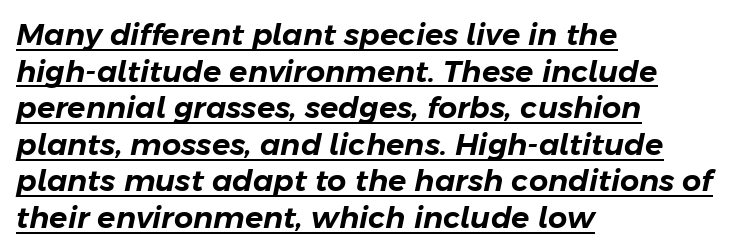
Q: Is the text italic (slanted)? A: Yes, it leans right by about 11 degrees.
Q: Is the text underlined? A: Yes.
Q: How is the paragraph aligned? A: Left-aligned.
Q: Is the spacing between letters normal or unusually wide? A: Normal.
Q: Width (condensed, normal, or wide)? A: Normal.
Q: Stroke contrast? A: Low.
Q: x-height? A: Medium.
Q: Monospaced? A: No.
